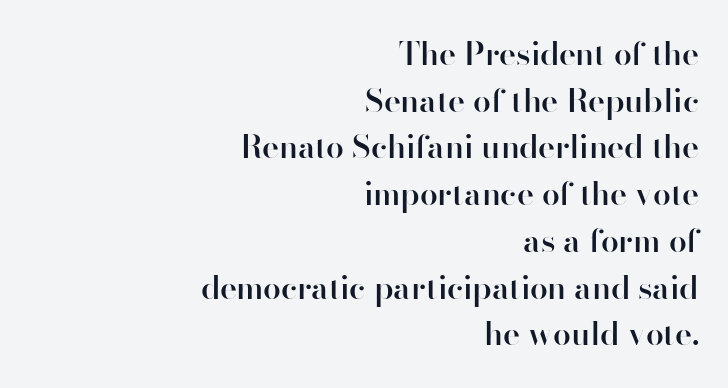
The letterforms sit shoulder to shoulder at normal distance. A typesetter would call this leading conventional body-copy spacing. Has an underline been added? It has not. Typesetter's note: demi weight, one step under bold. Type style note: lacks serifs.
